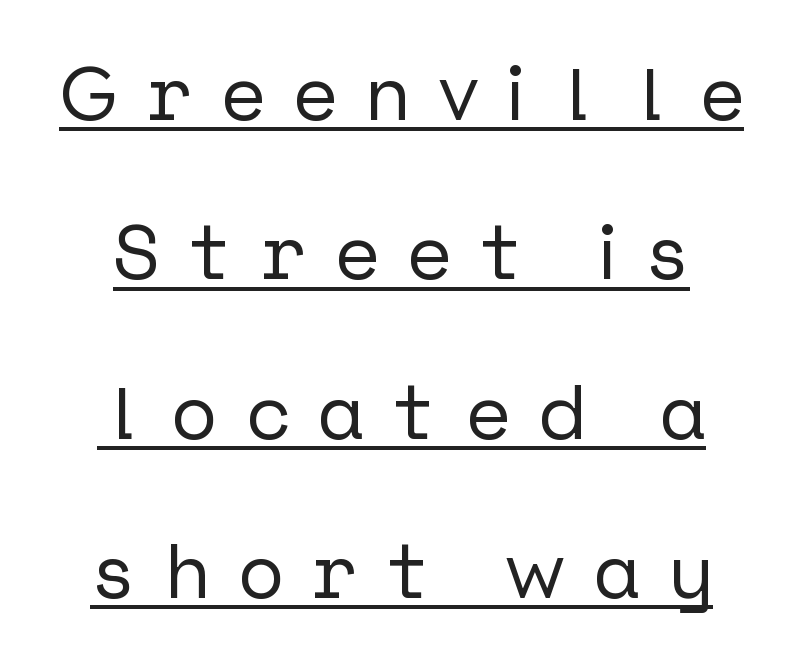
{"serif": "no", "italic": "no", "width": "normal", "stroke_contrast": "low", "x_height": "medium", "underline": "yes", "line_spacing": "loose", "line_spacing_ratio": 2.07, "letter_spacing": "wide", "letter_spacing_em": 0.36, "glyph_px": 77}
